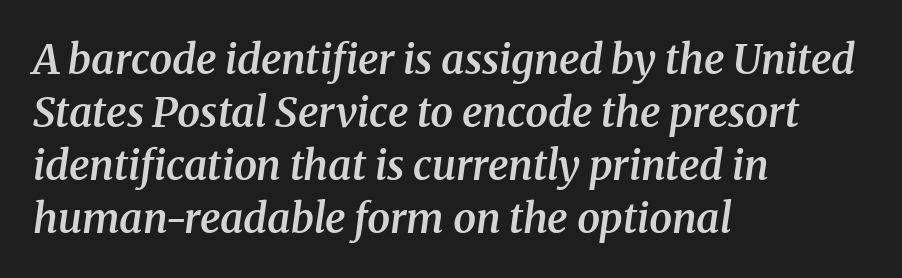
On the weight axis this lands at semibold, roughly 600. Spacing verdict: proportional, widths tailored to each character. Observe the ordinary spacing: letters are neighbours, not strangers. Check under the words: just untouched page. The setting favours the left margin, as ordinary paragraphs usually do. The letters carry serifs — small finishing strokes at the ends of their stems.
